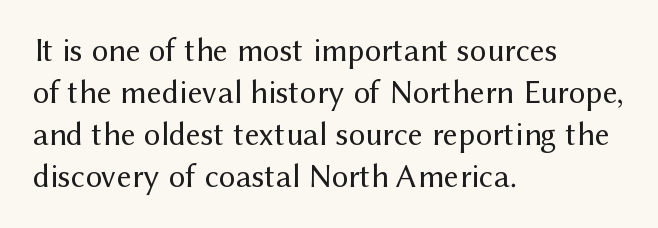
The image shows 33 px regular-weight sans-serif type, upright; set left-aligned, normal line spacing (1.27x), normal letter spacing, not underlined; medium stroke contrast and a medium x-height.
